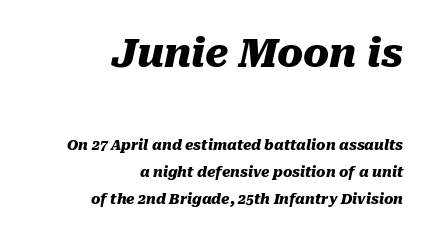
Each letter keeps its own natural width here, so spacing adapts to shape. Here the glyphs are tracked normally, forming tight word shapes. Tall strokes in this sample are angled rather than plumb. Larger block? The one above; the one below is distinctly smaller. The passage shown is emphatically bold. Visually the block forms a straight wall on the right and a jagged coastline on the left.
